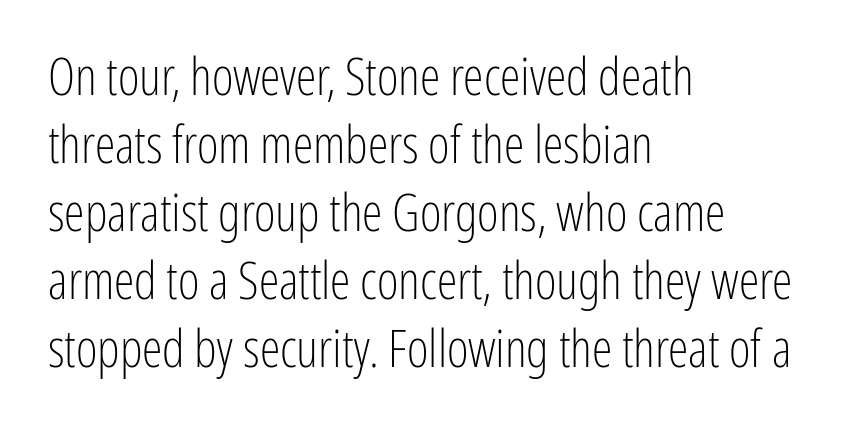
Q: Is the text bold? A: No.
Q: Is the text italic (slanted)? A: No, it is upright.
Q: Is the typeface a serif or a sans-serif typeface? A: Sans-serif.
Q: Is the text underlined? A: No.
Q: How is the paragraph aligned? A: Left-aligned.
Q: Is the spacing between letters normal or unusually wide? A: Normal.
Q: Is the spacing between lines tight, normal or loose? A: Normal.
Q: Width (condensed, normal, or wide)? A: Condensed.
Q: Stroke contrast? A: Low.
Q: x-height? A: Medium.
Q: Monospaced? A: No.
